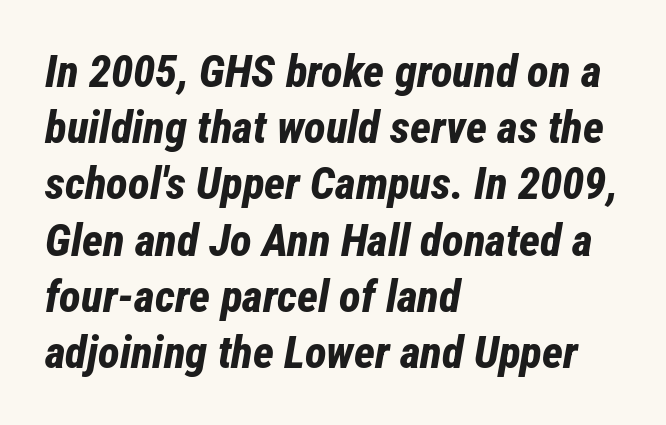
{"italic": "yes", "lean": "right", "slant_degrees": 12, "bold": "yes", "weight": "bold", "width": "condensed", "stroke_contrast": "low", "x_height": "medium", "monospaced": "no", "underline": "no", "align": "left", "line_spacing": "normal", "line_spacing_ratio": 1.25, "letter_spacing": "normal", "letter_spacing_em": 0.0, "glyph_px": 45}
